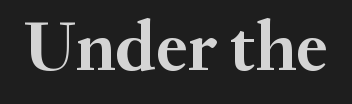
Q: Is the text bold? A: Yes.
Q: Is the text italic (slanted)? A: No, it is upright.
Q: Is the typeface a serif or a sans-serif typeface? A: Serif.
Q: Is the text underlined? A: No.
Q: Is the spacing between letters normal or unusually wide? A: Normal.
Q: Width (condensed, normal, or wide)? A: Normal.
Q: Stroke contrast? A: Medium.
Q: x-height? A: Small.
Q: Monospaced? A: No.
